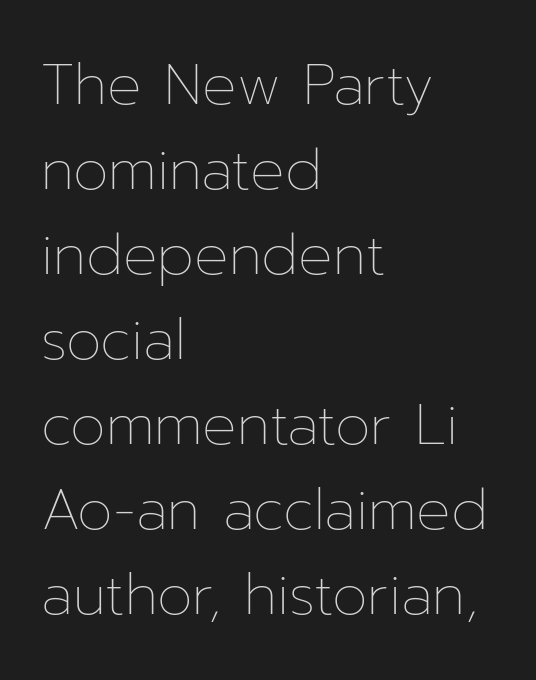
{"italic": "no", "bold": "no", "weight": "thin", "width": "normal", "stroke_contrast": "low", "x_height": "medium", "monospaced": "no", "underline": "no", "align": "left", "line_spacing": "normal", "line_spacing_ratio": 1.49, "letter_spacing": "normal", "letter_spacing_em": 0.0, "glyph_px": 57}
